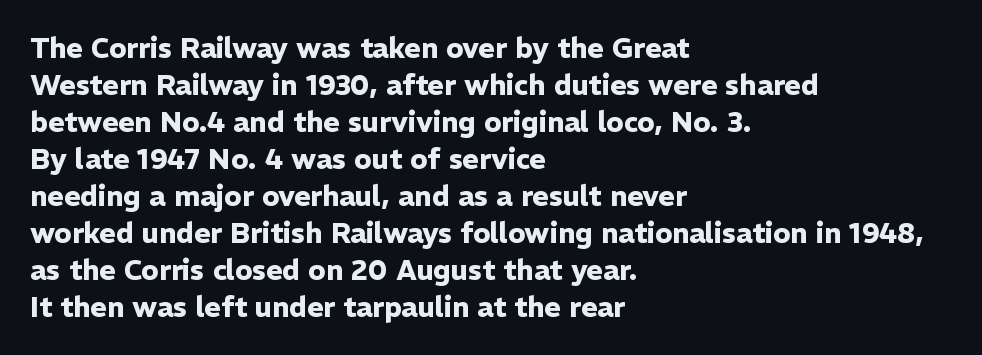
To sum up the face: it is a sans, with no serifs. Is this a fixed-width face? No — the glyphs have proportional, varying widths. Each line starts at the same left margin while the right side varies. Underline: absent.
